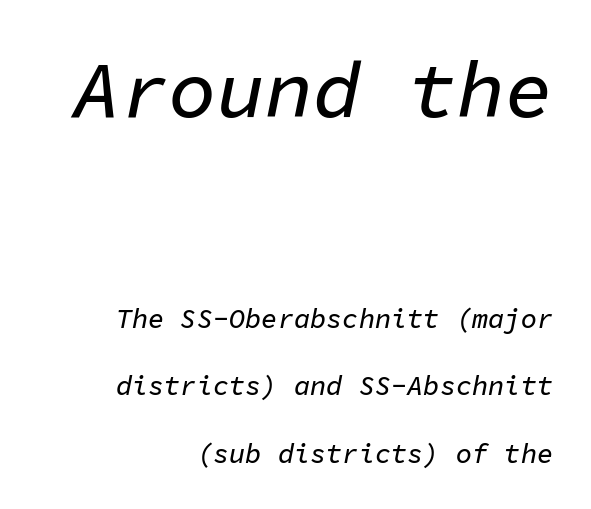
{"italic": "yes", "lean": "right", "slant_degrees": 11, "width": "normal", "stroke_contrast": "low", "x_height": "medium", "monospaced": "yes", "underline": "no", "align": "right", "line_spacing": "loose", "line_spacing_ratio": 2.49, "letter_spacing": "normal", "letter_spacing_em": 0.0, "larger_block": "first", "size_ratio": 2.96, "glyph_px": 80}
